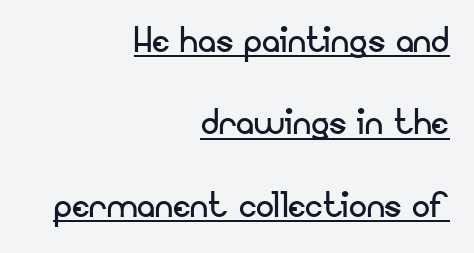
The image shows 45 px regular-weight sans-serif type, upright; set right-aligned, line spacing 1.83x, normal letter spacing, underlined; low stroke contrast and a small x-height.
